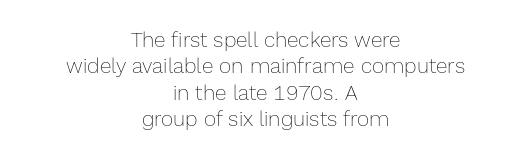
Q: Is the text bold? A: No.
Q: Is the text italic (slanted)? A: No, it is upright.
Q: Is the text underlined? A: No.
Q: How is the paragraph aligned? A: Centered.
Q: Is the spacing between letters normal or unusually wide? A: Normal.
Q: Is the spacing between lines tight, normal or loose? A: Normal.
